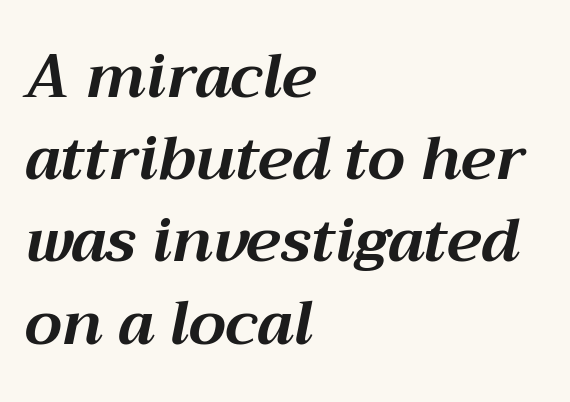
The text block is weighted toward the left margin, trailing off unevenly rightward. This sample uses an oblique cut, with every glyph tilted off the vertical. These lines sit exactly where default settings would place them. The font is running at its bold setting. Words appear dense and cohesive because spacing is normal. Unmarked baselines from the first word to the last.
